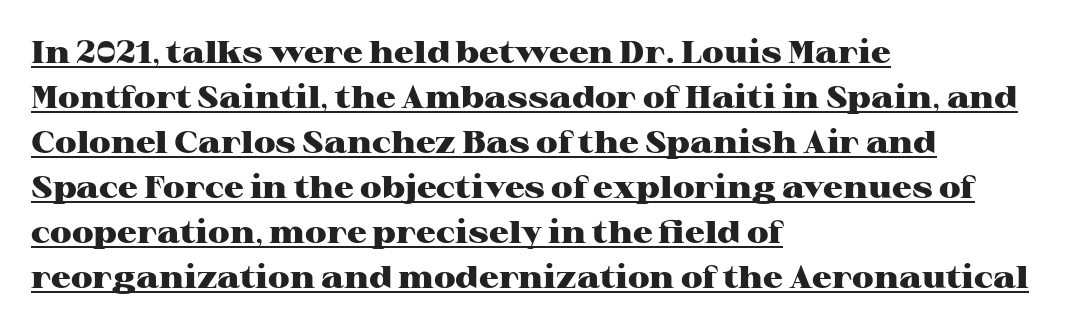
Posture: straight, roman, zero tilt. In terms of letterspacing, this is plain default setting. Font category for this specimen: serif. Caption: lettering with a line underneath. Weight: bold. These lines are rendered in a variable-pitch font.
